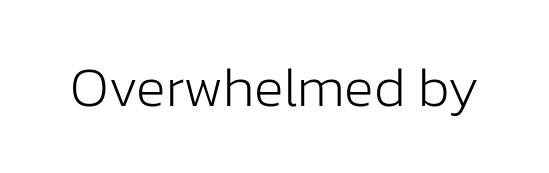
The image shows 56 px light sans-serif type, upright; set normal letter spacing, not underlined; low stroke contrast and a medium x-height.
